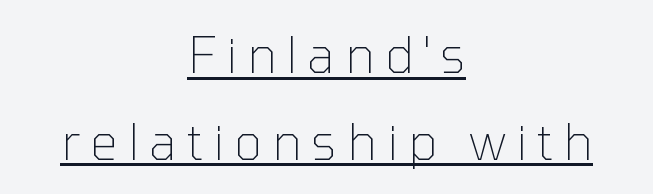
Q: Is the text bold? A: No.
Q: Is the text italic (slanted)? A: No, it is upright.
Q: Is the typeface a serif or a sans-serif typeface? A: Sans-serif.
Q: Is the text underlined? A: Yes.
Q: How is the paragraph aligned? A: Centered.
Q: Is the spacing between letters normal or unusually wide? A: Unusually wide.
Q: Width (condensed, normal, or wide)? A: Normal.
Q: Stroke contrast? A: Low.
Q: x-height? A: Medium.
Q: Monospaced? A: No.
